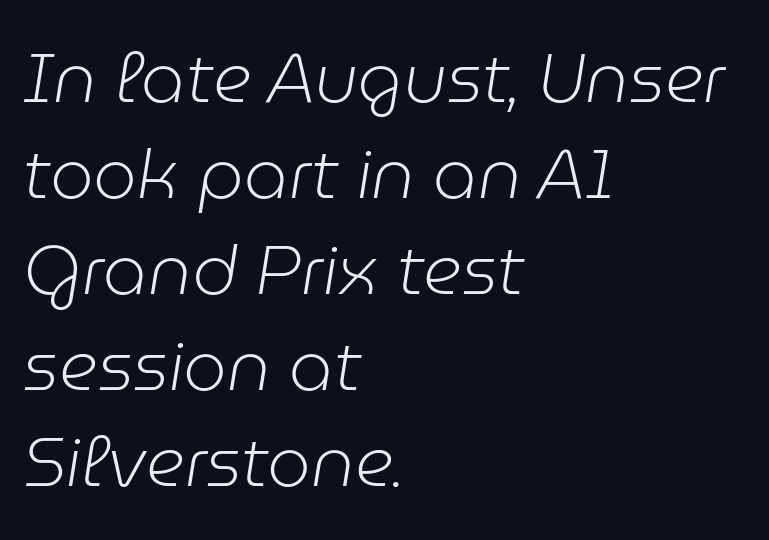
Q: Is the text bold? A: No.
Q: Is the text italic (slanted)? A: Yes, it leans right by about 9 degrees.
Q: Is the text underlined? A: No.
Q: How is the paragraph aligned? A: Left-aligned.
Q: Is the spacing between letters normal or unusually wide? A: Normal.
Q: Is the spacing between lines tight, normal or loose? A: Normal.
Q: Width (condensed, normal, or wide)? A: Normal.
Q: Stroke contrast? A: Low.
Q: x-height? A: Medium.
Q: Monospaced? A: No.
